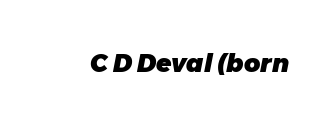
{"italic": "yes", "lean": "right", "slant_degrees": 11, "bold": "yes", "underline": "no", "letter_spacing": "normal", "letter_spacing_em": 0.0, "glyph_px": 25}
